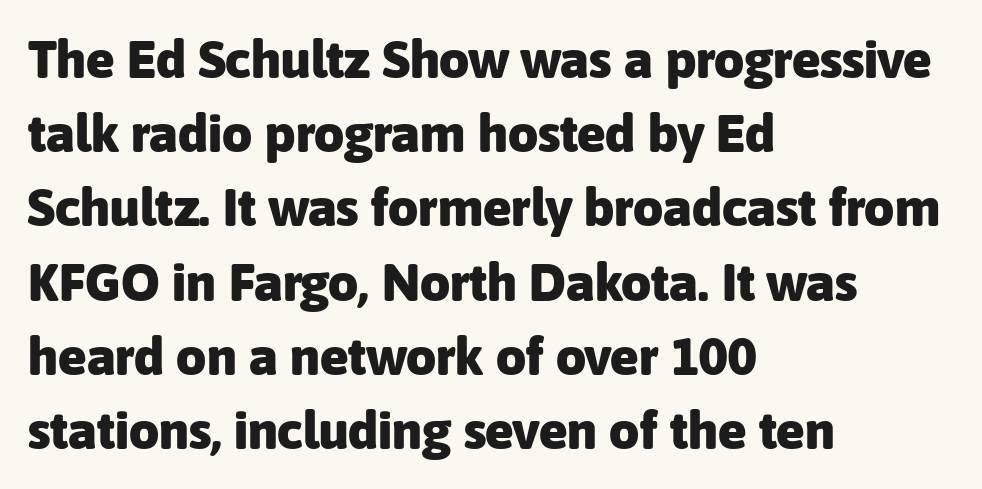
The image shows 53 px heavy sans-serif type, upright; set left-aligned, normal line spacing (1.4x), normal letter spacing, not underlined; low stroke contrast and a medium x-height.
